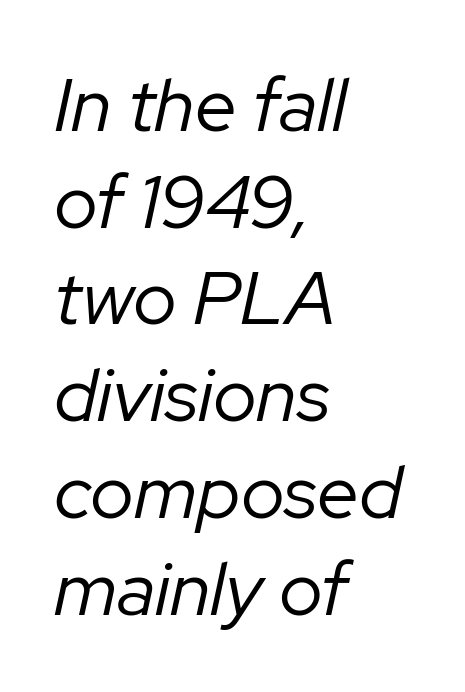
Q: Is the text bold? A: No.
Q: Is the text italic (slanted)? A: Yes, it leans right by about 12 degrees.
Q: Is the text underlined? A: No.
Q: How is the paragraph aligned? A: Left-aligned.
Q: Is the spacing between letters normal or unusually wide? A: Normal.
Q: Is the spacing between lines tight, normal or loose? A: Normal.
Q: Width (condensed, normal, or wide)? A: Normal.
Q: Stroke contrast? A: Low.
Q: x-height? A: Medium.
Q: Monospaced? A: No.
